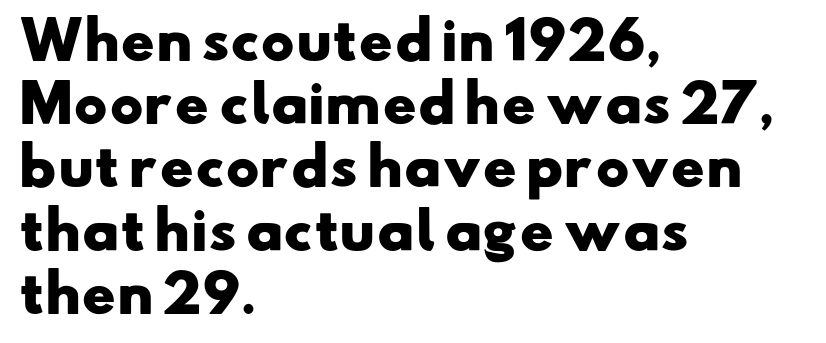
Is this a fixed-width face? No — the glyphs have proportional, varying widths. What stands out about the letter spacing? Nothing — it is the standard amount. A clean baseline with only descenders dipping below it. Line beginnings align vertically; line endings do not. Font category for this specimen: sans-serif.
